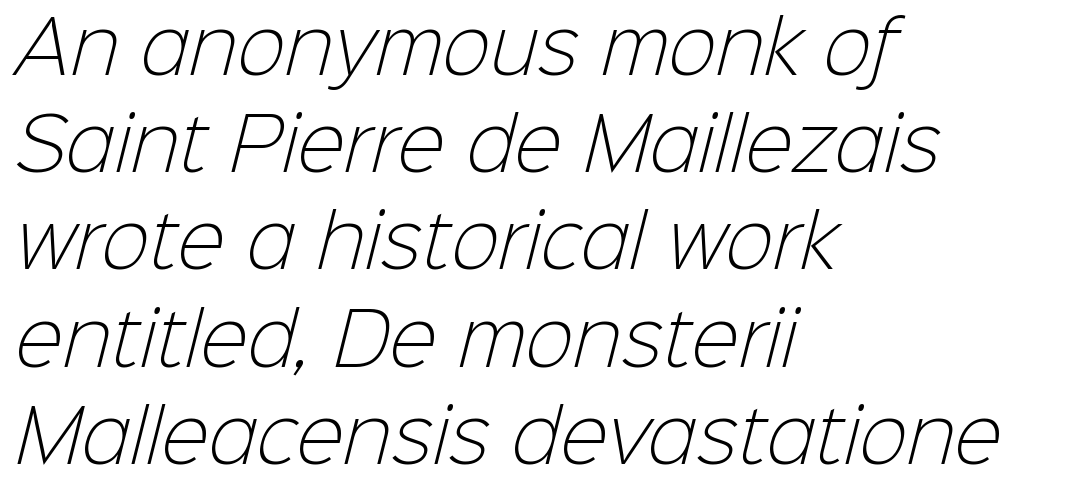
Q: Is the text bold? A: No.
Q: Is the typeface a serif or a sans-serif typeface? A: Sans-serif.
Q: Is the text underlined? A: No.
Q: How is the paragraph aligned? A: Left-aligned.
Q: Is the spacing between letters normal or unusually wide? A: Normal.
Q: Is the spacing between lines tight, normal or loose? A: Normal.
Q: Width (condensed, normal, or wide)? A: Normal.
Q: Stroke contrast? A: Low.
Q: x-height? A: Medium.
Q: Monospaced? A: No.
